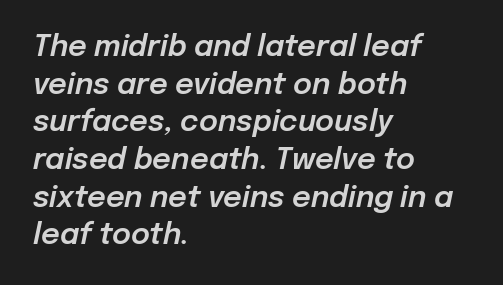
{"italic": "yes", "lean": "right", "slant_degrees": 12, "width": "normal", "stroke_contrast": "low", "x_height": "medium", "monospaced": "no", "underline": "no", "align": "left", "line_spacing": "normal", "line_spacing_ratio": 1.3, "letter_spacing": "normal", "letter_spacing_em": 0.0, "glyph_px": 29}
